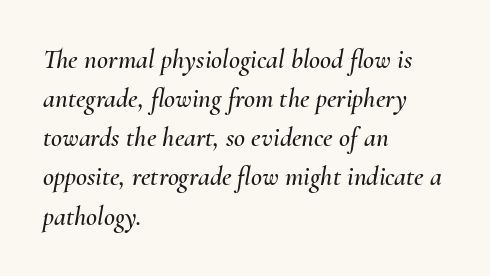
Is there much room between lines? A standard amount, neither cramped nor airy. Short note: letters normally spaced. The rendering anchors every line to the left-hand side. Anything drawn beneath the words? Only blank space. Italic: yes, the glyphs are oblique.
